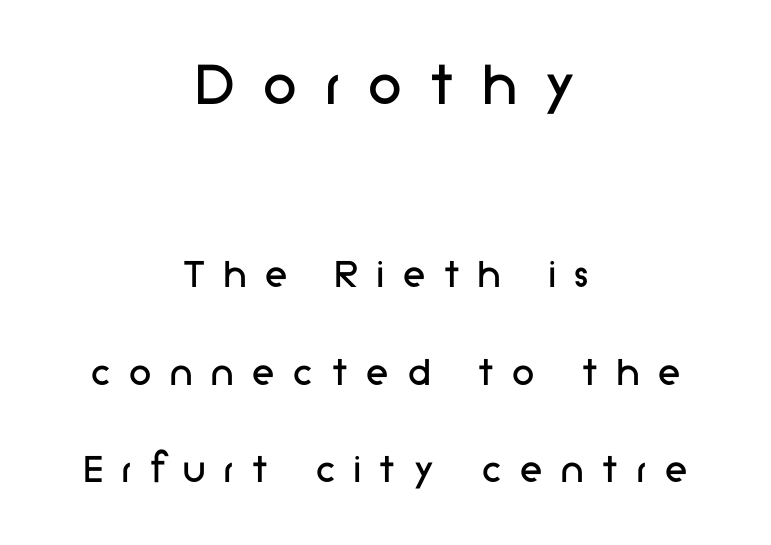
Regarding serifs, this sample does without them. Posture: upright roman. The space directly below the letters is spotless. Honestly, the rows look like they've been pulled way apart. Teacher's note: observe the equal gaps on both sides — that is centered alignment.
